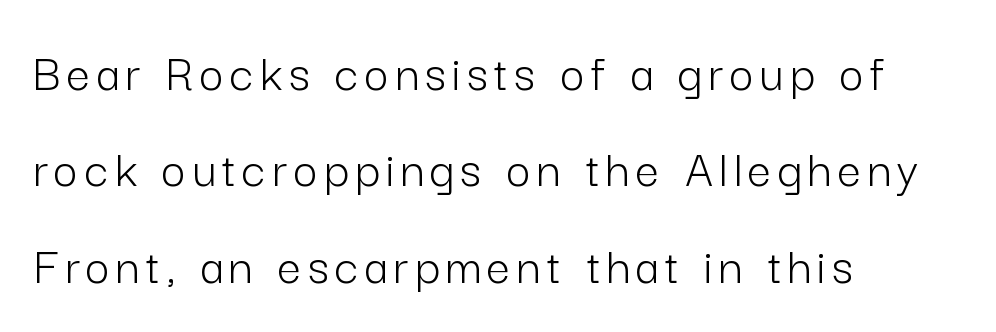
The image shows 53 px light sans-serif type, upright; set left-aligned, line spacing 1.82x, not underlined; low stroke contrast and a medium x-height.
